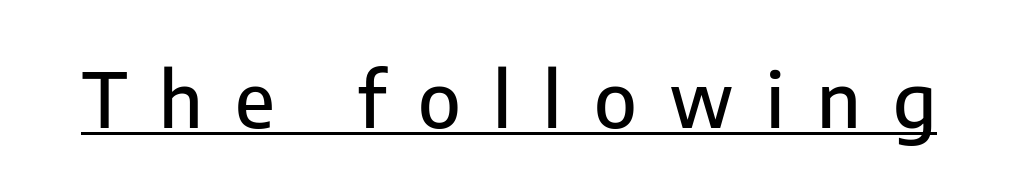
{"serif": "no", "italic": "no", "width": "normal", "stroke_contrast": "low", "x_height": "medium", "monospaced": "no", "underline": "yes", "letter_spacing": "wide", "letter_spacing_em": 0.43, "glyph_px": 75}
